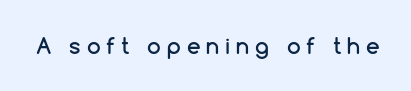
Q: Is the text italic (slanted)? A: No, it is upright.
Q: Is the text underlined? A: No.
Q: Is the spacing between letters normal or unusually wide? A: Unusually wide.
